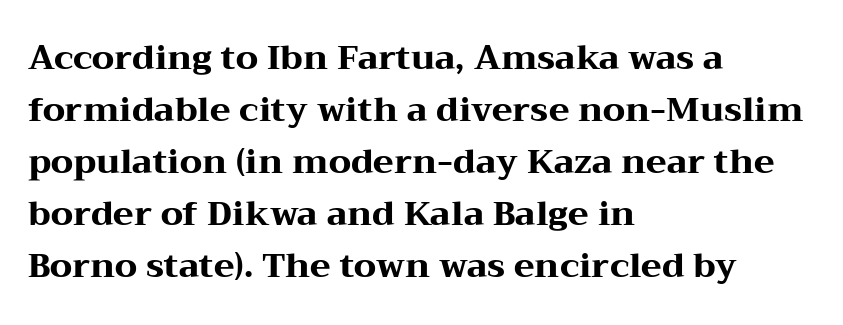
The image shows 34 px heavy, wide serif type, upright; set left-aligned, normal line spacing (1.53x), normal letter spacing, not underlined; medium stroke contrast and a medium x-height.
